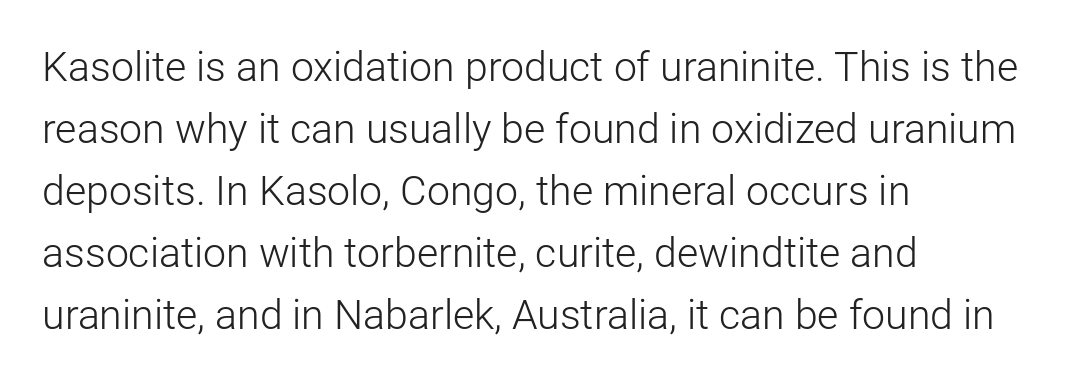
This sample has the flowing, uneven cadence of proportional lettering. Any mark beneath the type? The region is blank. Reading down the column, the eye jumps a familiar distance to each next line. Reading down the block, your eye returns to a fixed left position each line. Heft: none added — not bold. The specimen reads as upright at a glance.
